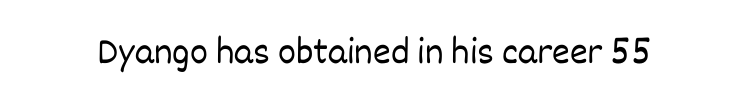
Rule under the text: the space is simply empty. Here the designer chose a conventional face with non-uniform glyph widths. The face used here is rendered with its standard letterfit. Do the letters lean? They stand straight. Stems here are at most as thick as an everyday book face.
